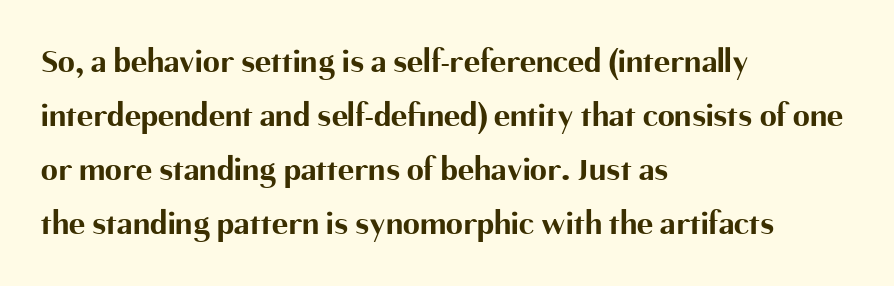
Q: Is the text bold? A: Yes.
Q: Is the text italic (slanted)? A: No, it is upright.
Q: Is the typeface a serif or a sans-serif typeface? A: Sans-serif.
Q: Is the text underlined? A: No.
Q: How is the paragraph aligned? A: Left-aligned.
Q: Is the spacing between letters normal or unusually wide? A: Normal.
Q: Is the spacing between lines tight, normal or loose? A: Normal.
Q: Width (condensed, normal, or wide)? A: Normal.
Q: Stroke contrast? A: Medium.
Q: x-height? A: Medium.
Q: Monospaced? A: No.
